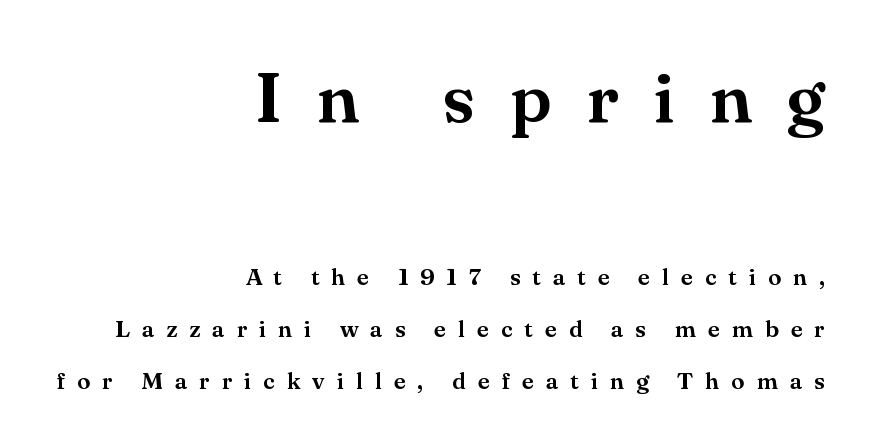
The image shows 71 px serif type, upright; set right-aligned, loose line spacing (2.15x), unusually wide letter spacing (+0.5 em), not underlined; the first (top) block is 2.96x larger; medium stroke contrast and a small x-height.
